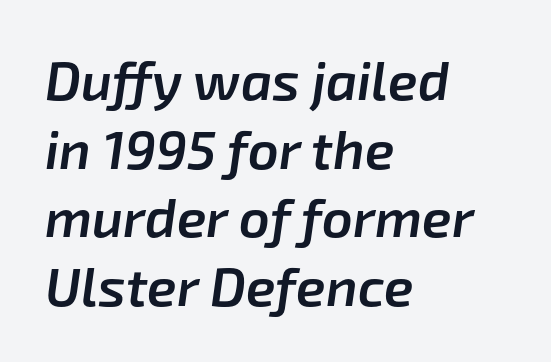
The image shows 54 px semibold type, italic (leaning right); set left-aligned, normal line spacing (1.27x), normal letter spacing, not underlined; low stroke contrast and a medium x-height.
